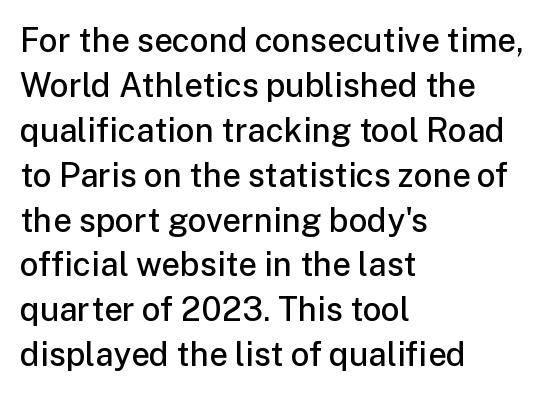
Q: Is the text bold? A: Semi-bold.
Q: Is the text italic (slanted)? A: No, it is upright.
Q: Is the typeface a serif or a sans-serif typeface? A: Sans-serif.
Q: Is the text underlined? A: No.
Q: How is the paragraph aligned? A: Left-aligned.
Q: Is the spacing between letters normal or unusually wide? A: Normal.
Q: Is the spacing between lines tight, normal or loose? A: Normal.
Q: Width (condensed, normal, or wide)? A: Normal.
Q: Stroke contrast? A: Low.
Q: x-height? A: Medium.
Q: Monospaced? A: No.
